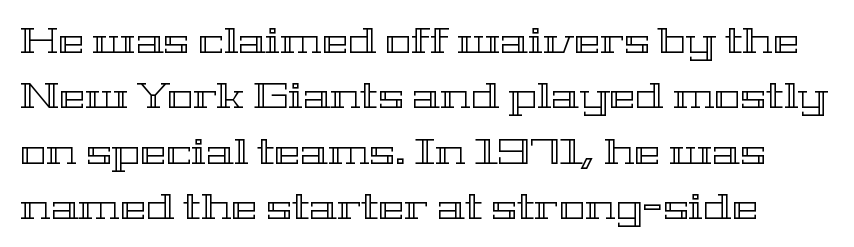
A bare baseline throughout the passage. This sample has the flowing, uneven cadence of proportional lettering. The leading is moderate, giving the passage an even texture. The gaps between neighbouring characters are ordinary and unremarkable. Upright lettering throughout.
